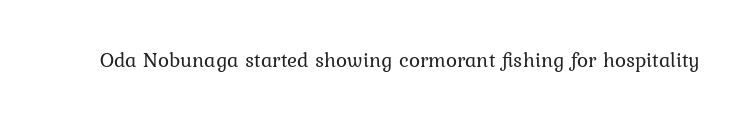
The passage shown is not underscored anywhere. The font's upright variant was chosen for this text. Stems here are at most as thick as an everyday book face. Observe the ordinary spacing: letters are neighbours, not strangers.
